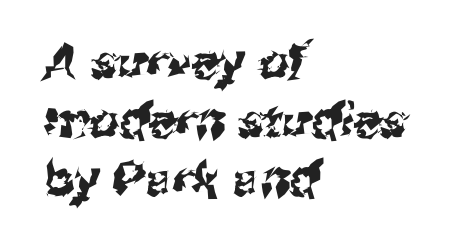
Q: Is the typeface a serif or a sans-serif typeface? A: Sans-serif.
Q: Is the text underlined? A: No.
Q: How is the paragraph aligned? A: Left-aligned.
Q: Is the spacing between letters normal or unusually wide? A: Normal.
Q: Is the spacing between lines tight, normal or loose? A: Normal.
Q: Width (condensed, normal, or wide)? A: Normal.
Q: Stroke contrast? A: Medium.
Q: x-height? A: Medium.
Q: Monospaced? A: No.
